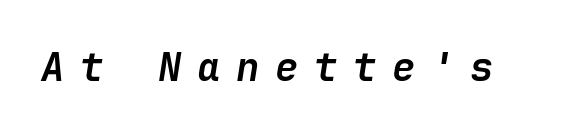
The image shows 39 px semibold type, italic (leaning right); set unusually wide letter spacing (+0.4 em), not underlined; low stroke contrast and a medium x-height.
